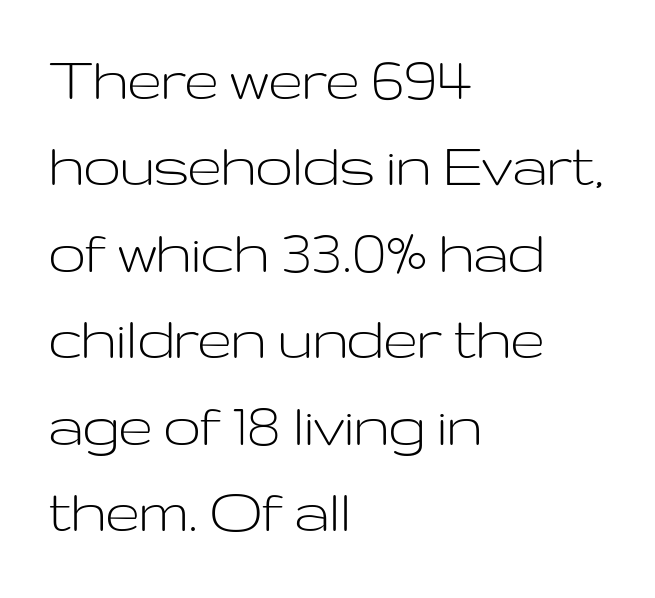
The image shows 66 px light, wide sans-serif type, upright; set left-aligned, normal line spacing (1.31x), normal letter spacing, not underlined; low stroke contrast and a medium x-height.
